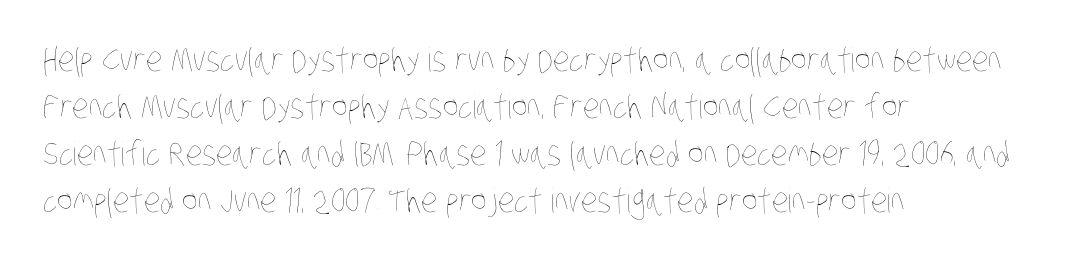
{"bold": "no", "weight": "thin", "width": "condensed", "stroke_contrast": "low", "x_height": "large", "monospaced": "no", "underline": "no", "align": "left", "line_spacing": "normal", "line_spacing_ratio": 1.42, "letter_spacing": "normal", "letter_spacing_em": 0.0, "glyph_px": 33}
